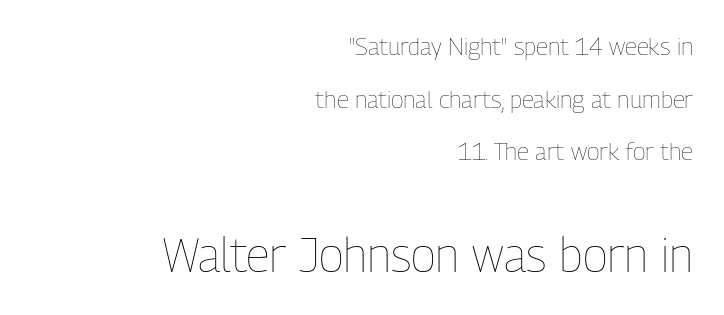
The image shows 47 px thin, condensed type, upright; set right-aligned, loose line spacing (2.19x), normal letter spacing, not underlined; the second (bottom) block is 1.96x larger; low stroke contrast and a medium x-height.
